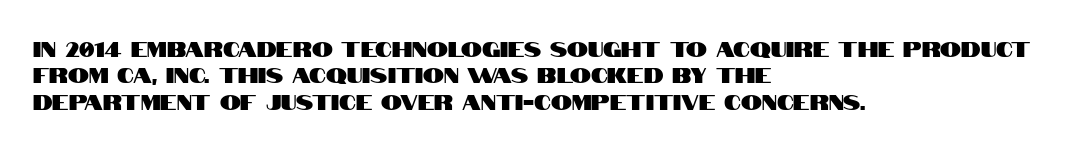
Is there much room between lines? A standard amount, neither cramped nor airy. The line texture is even and compact thanks to regular tracking. In terms of posture, this sample is upright. The paragraph has a hard left edge and a soft right edge. The strip under each line holds only bare page.
